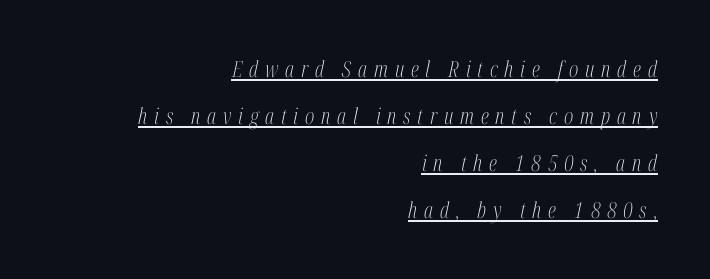
The image shows 22 px text type, italic (leaning right); set right-aligned, loose line spacing (2.14x), unusually wide letter spacing (+0.31 em), underlined.
